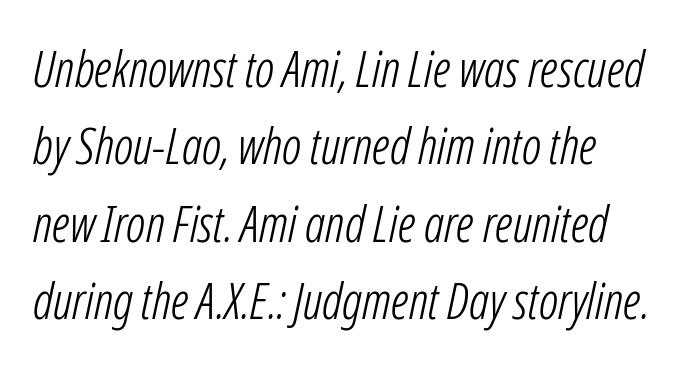
Words float on clear page, feet unadorned. How are the letters spaced? Ordinarily, with no added tracking. Letters have the restrained weight of plain body copy at most. The setting favours the left margin, as ordinary paragraphs usually do. Reading down the column, the eye jumps a familiar distance to each next line. Here the designer chose a conventional face with non-uniform glyph widths.
